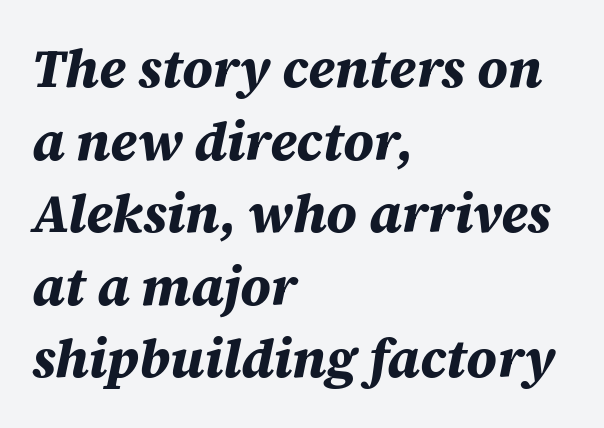
{"italic": "yes", "lean": "right", "slant_degrees": 12, "bold": "yes", "weight": "bold", "width": "normal", "stroke_contrast": "medium", "x_height": "large", "monospaced": "no", "underline": "no", "align": "left", "line_spacing": "normal", "line_spacing_ratio": 1.37, "letter_spacing": "normal", "letter_spacing_em": 0.0, "glyph_px": 53}
